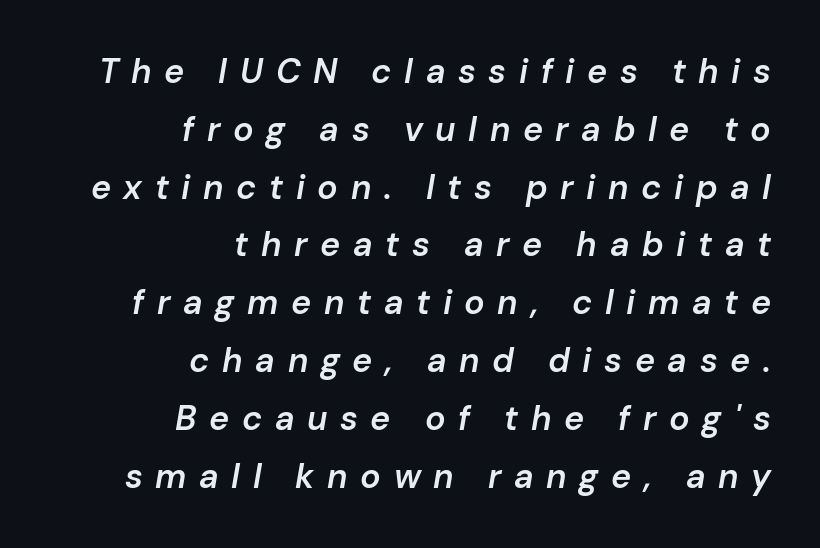
{"italic": "yes", "lean": "right", "slant_degrees": 10, "bold": "semi", "weight": "semibold", "width": "normal", "stroke_contrast": "low", "x_height": "medium", "monospaced": "no", "underline": "no", "align": "right", "line_spacing": "normal", "line_spacing_ratio": 1.7, "letter_spacing": "wide", "letter_spacing_em": 0.37, "glyph_px": 34}
